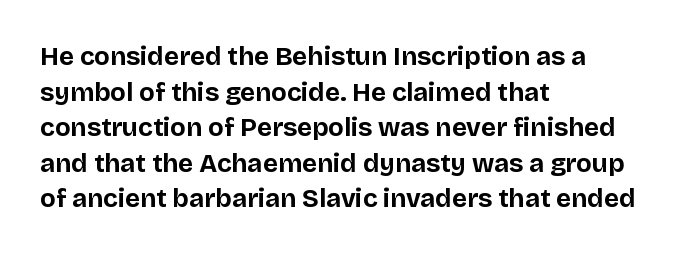
{"italic": "no", "bold": "yes", "underline": "no", "align": "left", "line_spacing": "normal", "line_spacing_ratio": 1.37, "letter_spacing": "normal", "letter_spacing_em": 0.0, "glyph_px": 26}
